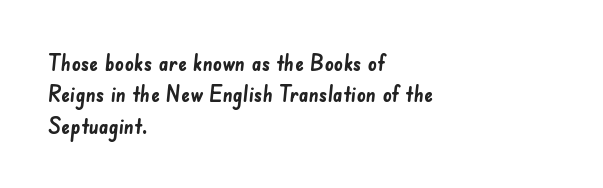
Students, this is bold: see how much ink each stroke carries. A typesetter would call this leading conventional body-copy spacing. A classic flush-left, rag-right setting is used for this passage. Does extra space separate the letters? No, they use regular spacing.
